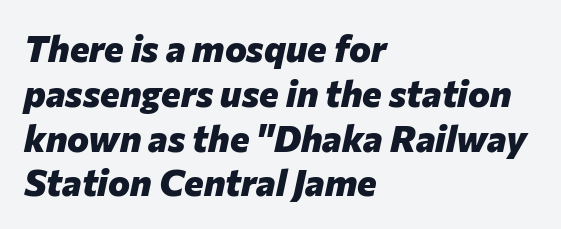
{"italic": "yes", "lean": "right", "slant_degrees": 12, "bold": "yes", "weight": "heavy", "width": "normal", "stroke_contrast": "low", "x_height": "medium", "monospaced": "no", "underline": "no", "align": "left", "line_spacing_ratio": 1.21, "letter_spacing": "normal", "letter_spacing_em": 0.0, "glyph_px": 37}
